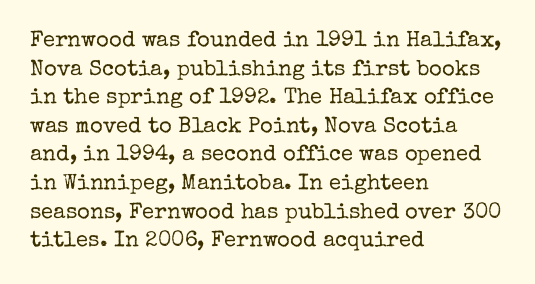
{"italic": "no", "bold": "no", "underline": "no", "align": "left", "line_spacing": "normal", "line_spacing_ratio": 1.3, "letter_spacing": "normal", "letter_spacing_em": 0.0, "glyph_px": 22}
